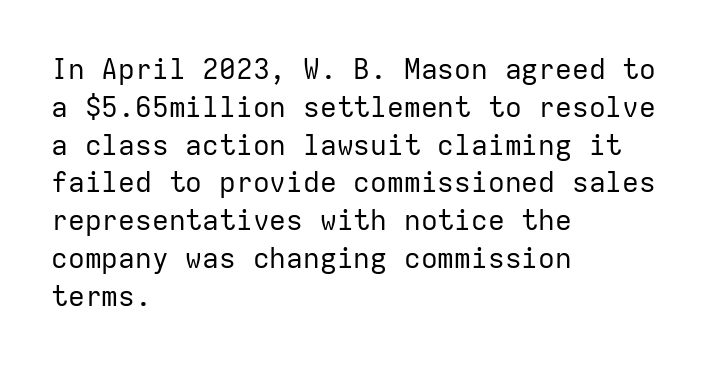
This sample uses plain, unmodified letter spacing. Type style note: lacks serifs. Lines of text with bare space underneath. The axis of the letterforms is exactly vertical.
